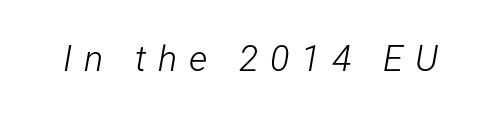
The image shows 36 px light, condensed type, italic (leaning right); set unusually wide letter spacing (+0.32 em), not underlined; low stroke contrast and a medium x-height.
